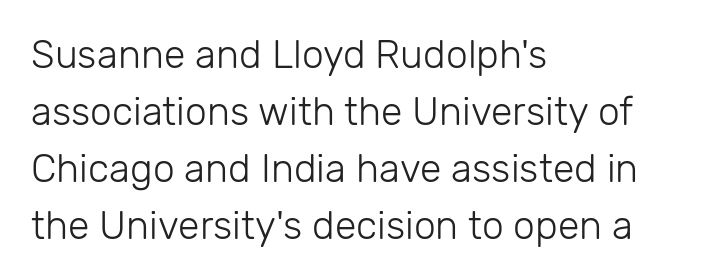
Q: Is the text bold? A: No.
Q: Is the text italic (slanted)? A: No, it is upright.
Q: Is the typeface a serif or a sans-serif typeface? A: Sans-serif.
Q: Is the text underlined? A: No.
Q: How is the paragraph aligned? A: Left-aligned.
Q: Is the spacing between letters normal or unusually wide? A: Normal.
Q: Is the spacing between lines tight, normal or loose? A: Normal.
Q: Width (condensed, normal, or wide)? A: Normal.
Q: Stroke contrast? A: Low.
Q: x-height? A: Medium.
Q: Monospaced? A: No.
